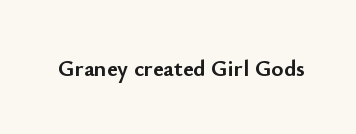
{"italic": "no", "bold": "yes", "underline": "no", "letter_spacing": "normal", "letter_spacing_em": 0.0, "glyph_px": 23}
